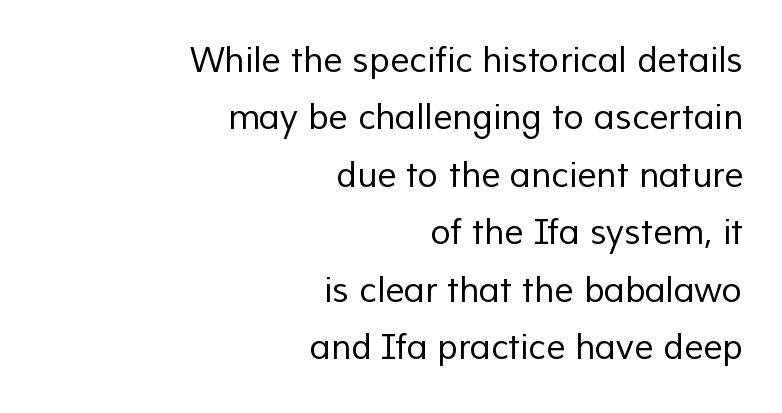
Nope, no serifs anywhere on these letters. Which margin do the lines hug? The right one — the left edge is uneven. Quick note: interline space is typical. Underlining? Definitely not there. In terms of letterspacing, this is plain default setting.
